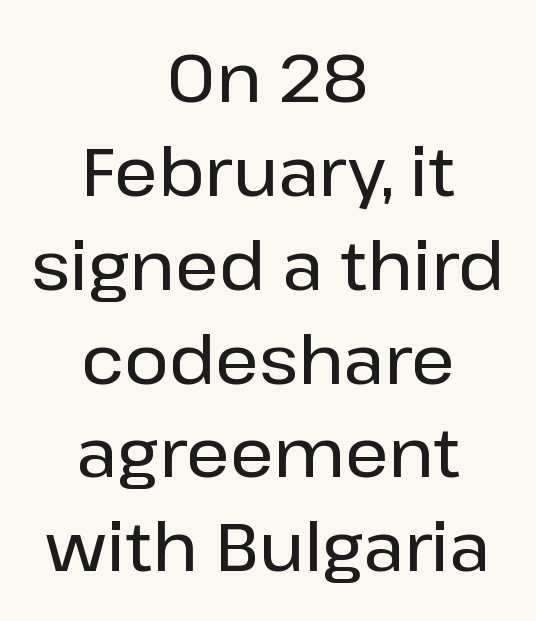
No extra tracking has been applied to these lines. Honestly, the row spacing looks completely unremarkable. The face used here is a sans, in the tradition of grotesques and geometrics. Just letters on the line, the space beneath them empty.
